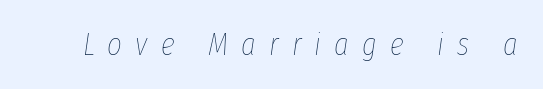
The image shows 32 px thin, condensed type, italic (leaning right); set unusually wide letter spacing (+0.41 em), not underlined; low stroke contrast and a medium x-height.
